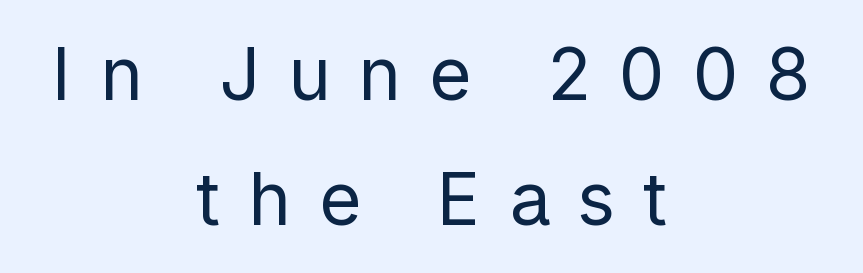
{"serif": "no", "italic": "no", "bold": "no", "weight": "regular", "width": "normal", "stroke_contrast": "low", "x_height": "medium", "monospaced": "no", "underline": "no", "align": "center", "line_spacing_ratio": 1.73, "letter_spacing": "wide", "letter_spacing_em": 0.39, "glyph_px": 72}
